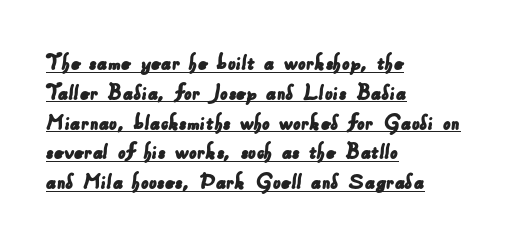
The image shows 24 px text type; set left-aligned, line spacing 1.24x, normal letter spacing, underlined.
